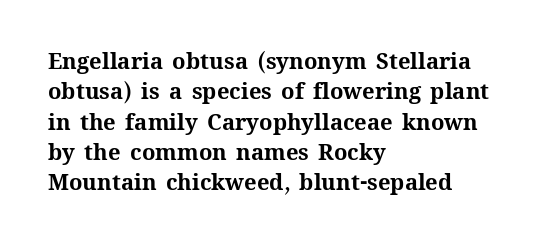
The image shows 22 px bold type, upright; set left-aligned, normal line spacing (1.38x), normal letter spacing, not underlined.
